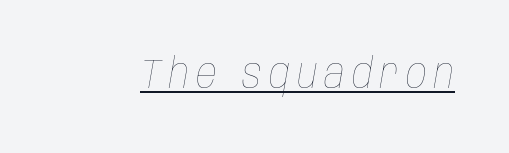
The image shows 41 px thin, condensed type, italic (leaning right); set underlined; low stroke contrast and a large x-height.
